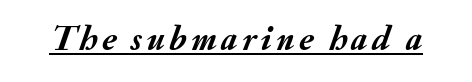
The face used here has the dense, thick strokes of a bold. The typesetter has applied underlining to the passage shown. You could not count columns in this text — the font is proportionally spaced. Emphasis-style slanted type is in use.
